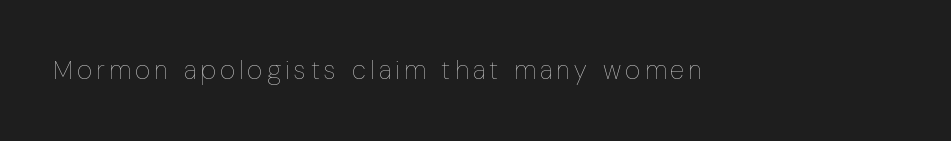
The image shows 26 px text type, upright; set not underlined.
